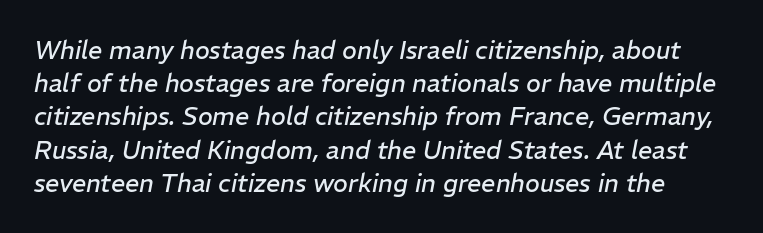
Observe the ordinary spacing: letters are neighbours, not strangers. Successive baselines arrive at the customary interval. Does the lettering tilt? It does — this is italic. Has an underline been added? It has not. No heavy texture on the line: the type isn't bold.
